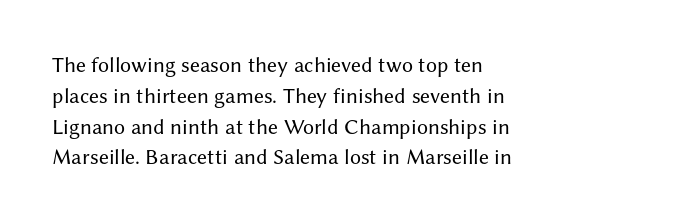
The image shows 22 px text type, upright; set left-aligned, normal line spacing (1.4x), normal letter spacing, not underlined.
